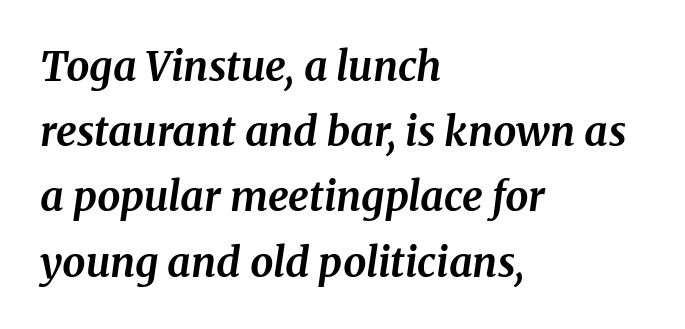
Q: Is the text bold? A: Yes.
Q: Is the text italic (slanted)? A: Yes, it leans right by about 8 degrees.
Q: Is the typeface a serif or a sans-serif typeface? A: Serif.
Q: Is the text underlined? A: No.
Q: How is the paragraph aligned? A: Left-aligned.
Q: Is the spacing between letters normal or unusually wide? A: Normal.
Q: Is the spacing between lines tight, normal or loose? A: Normal.
Q: Width (condensed, normal, or wide)? A: Normal.
Q: Stroke contrast? A: Medium.
Q: x-height? A: Medium.
Q: Monospaced? A: No.
